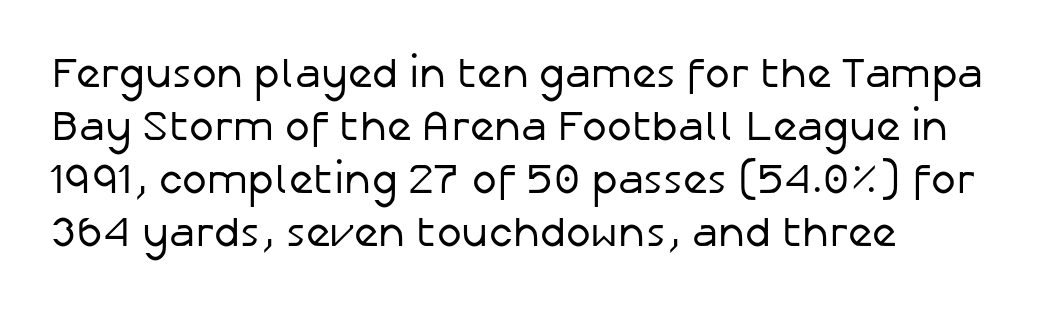
A typesetter would label this face a sans. Weight class: somewhere from thin through regular. Note the varied advance widths — an 'i' is clearly narrower than an 'm'. Vertical strokes here are truly vertical. Lines of text with bare space underneath.
